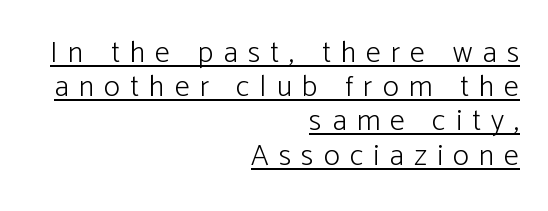
{"serif": "no", "italic": "no", "bold": "no", "weight": "light", "width": "normal", "stroke_contrast": "low", "x_height": "medium", "monospaced": "no", "underline": "yes", "align": "right", "line_spacing": "tight", "line_spacing_ratio": 1.14, "letter_spacing": "wide", "letter_spacing_em": 0.34, "glyph_px": 30}
